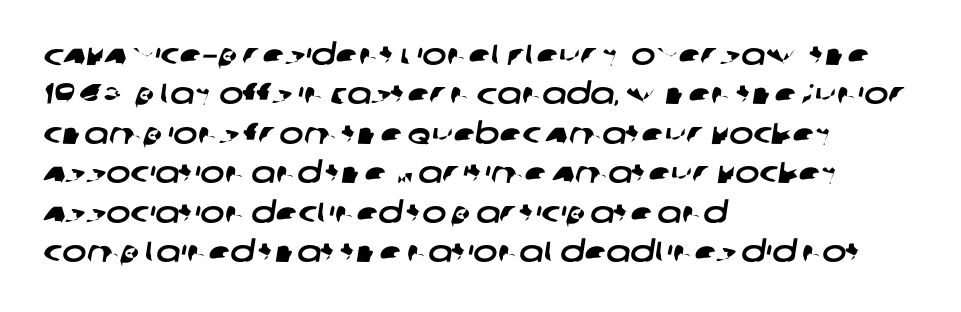
The image shows 29 px wide sans-serif type; set left-aligned, normal line spacing (1.36x), normal letter spacing, not underlined; low stroke contrast and a large x-height.
